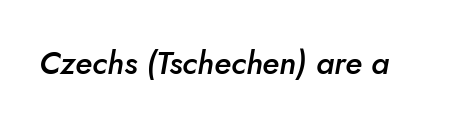
Summary of weight: moderately heavy, a semibold. Check under the words: just untouched page. Observe the lean: these are italic letterforms. Here the designer chose a conventional face with non-uniform glyph widths. Inter-character spacing is left at the font's built-in metrics.
